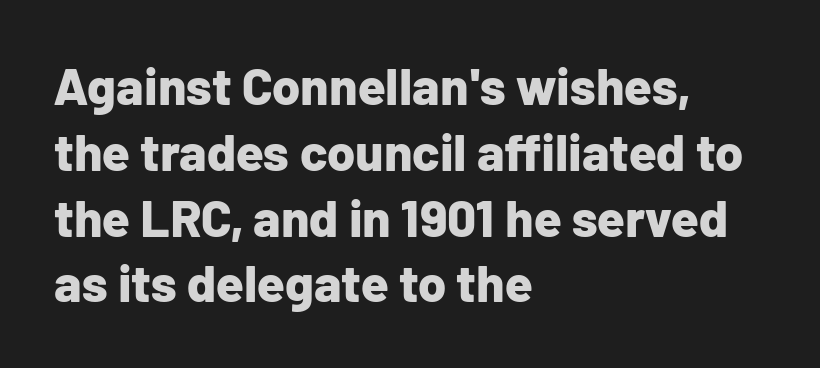
Spacing verdict: proportional, widths tailored to each character. Short and long lines alike share a common starting point at left. Bold? Absolutely — the strokes are thick and heavy. The letters stand straight up with perfectly vertical stems.
